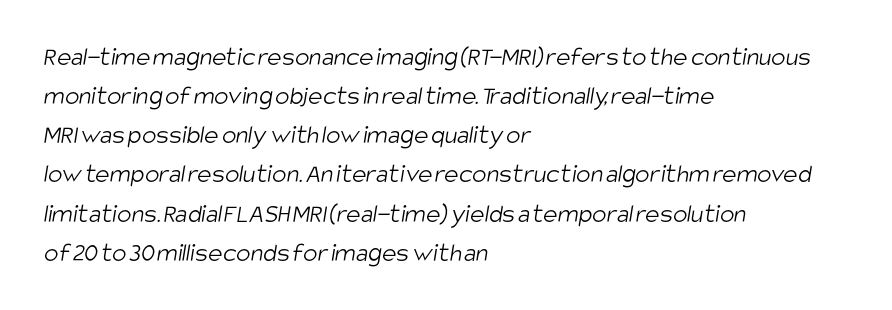
Q: Is the text bold? A: No.
Q: Is the text underlined? A: No.
Q: How is the paragraph aligned? A: Left-aligned.
Q: Is the spacing between letters normal or unusually wide? A: Normal.
Q: Is the spacing between lines tight, normal or loose? A: Normal.
